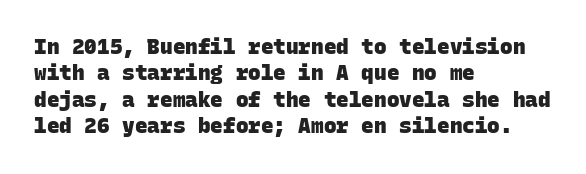
{"bold": "yes", "underline": "no", "align": "left", "line_spacing": "normal", "line_spacing_ratio": 1.26, "letter_spacing": "normal", "letter_spacing_em": 0.0, "glyph_px": 21}
